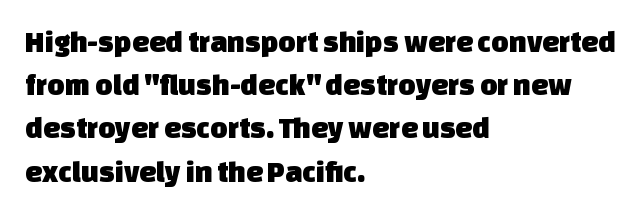
Q: Is the typeface a serif or a sans-serif typeface? A: Sans-serif.
Q: Is the text underlined? A: No.
Q: How is the paragraph aligned? A: Left-aligned.
Q: Is the spacing between letters normal or unusually wide? A: Normal.
Q: Is the spacing between lines tight, normal or loose? A: Normal.
Q: Width (condensed, normal, or wide)? A: Normal.
Q: Stroke contrast? A: Low.
Q: x-height? A: Large.
Q: Monospaced? A: No.
